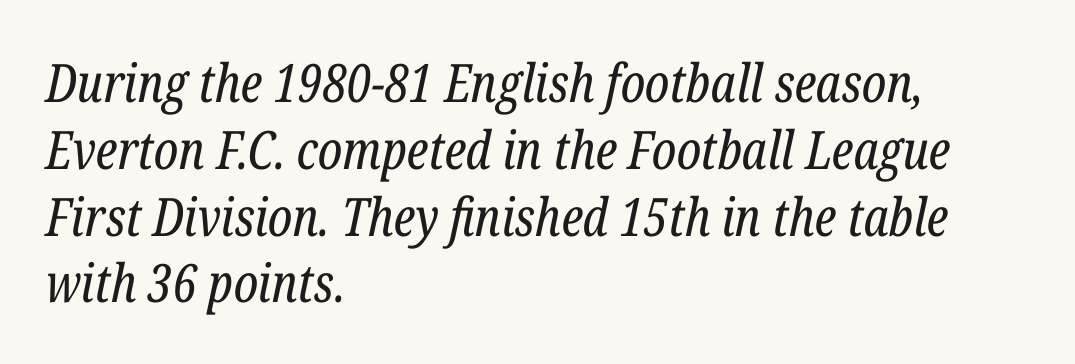
{"serif": "yes", "italic": "yes", "lean": "right", "slant_degrees": 12, "bold": "no", "weight": "regular", "width": "condensed", "stroke_contrast": "low", "x_height": "medium", "monospaced": "no", "underline": "no", "align": "left", "line_spacing": "normal", "line_spacing_ratio": 1.26, "letter_spacing": "normal", "letter_spacing_em": 0.0, "glyph_px": 53}
